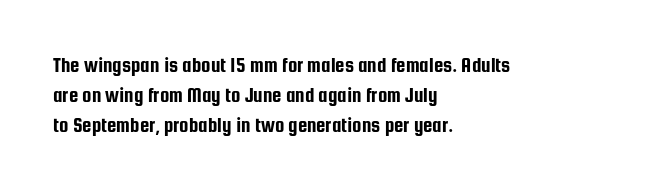
Q: Is the text italic (slanted)? A: No, it is upright.
Q: Is the text underlined? A: No.
Q: How is the paragraph aligned? A: Left-aligned.
Q: Is the spacing between letters normal or unusually wide? A: Normal.
Q: Is the spacing between lines tight, normal or loose? A: Normal.
